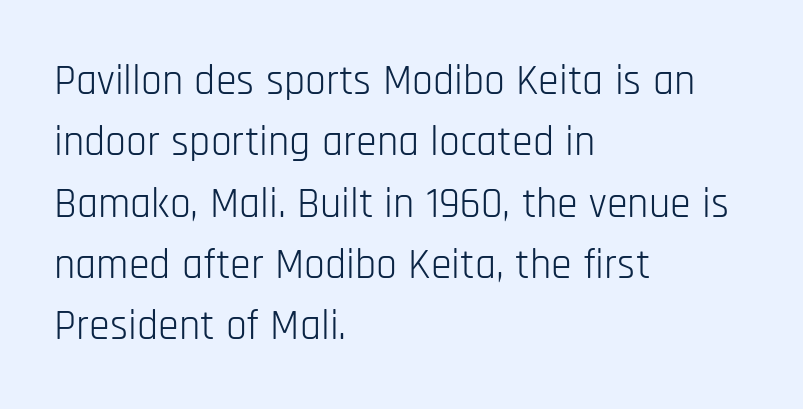
Nope, not italic — everything's standing straight. Letter spacing: default. The rendering uses a moderate line-height, typical for paragraphs. Nobody drew a line under any word here. The font family rendered here belongs to the sans-serif group.
